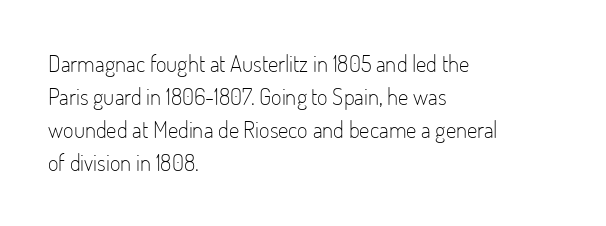
Q: Is the text bold? A: No.
Q: Is the text italic (slanted)? A: No, it is upright.
Q: Is the text underlined? A: No.
Q: How is the paragraph aligned? A: Left-aligned.
Q: Is the spacing between letters normal or unusually wide? A: Normal.
Q: Is the spacing between lines tight, normal or loose? A: Normal.
